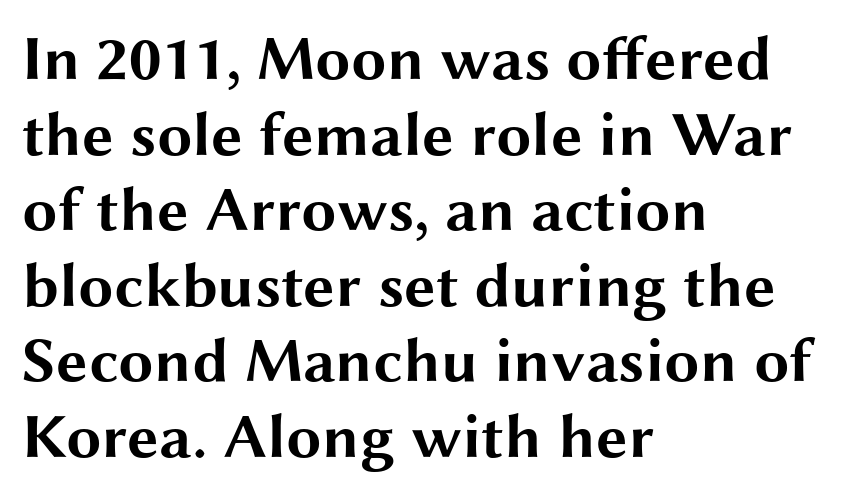
Q: Is the text bold? A: Yes.
Q: Is the text italic (slanted)? A: No, it is upright.
Q: Is the typeface a serif or a sans-serif typeface? A: Sans-serif.
Q: Is the text underlined? A: No.
Q: How is the paragraph aligned? A: Left-aligned.
Q: Is the spacing between letters normal or unusually wide? A: Normal.
Q: Width (condensed, normal, or wide)? A: Wide.
Q: Stroke contrast? A: Medium.
Q: x-height? A: Medium.
Q: Monospaced? A: No.
